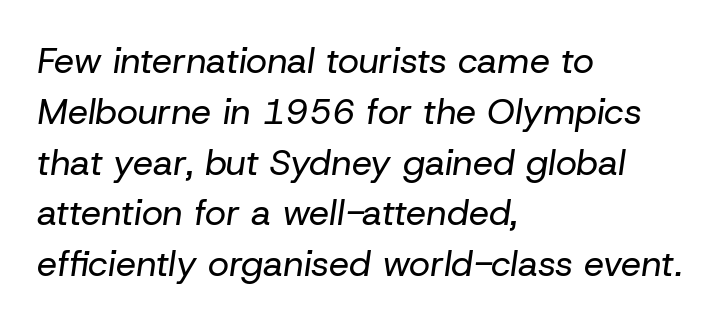
{"italic": "yes", "lean": "right", "slant_degrees": 8, "bold": "no", "weight": "regular", "width": "normal", "stroke_contrast": "low", "x_height": "medium", "monospaced": "no", "underline": "no", "align": "left", "line_spacing": "normal", "line_spacing_ratio": 1.41, "letter_spacing": "normal", "letter_spacing_em": 0.0, "glyph_px": 36}
